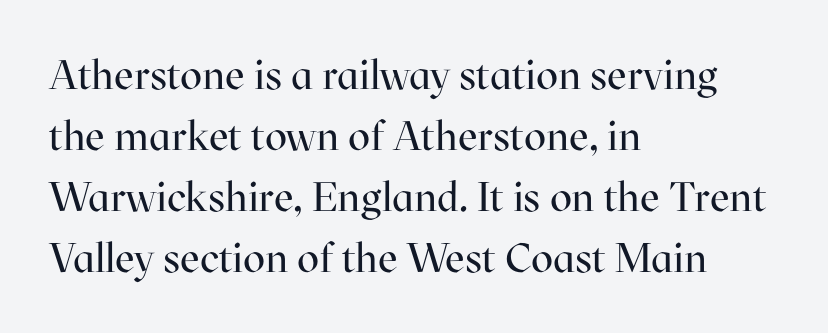
The image shows 41 px regular-weight serif type, upright; set left-aligned, normal line spacing (1.49x), normal letter spacing, not underlined; high stroke contrast and a medium x-height.
